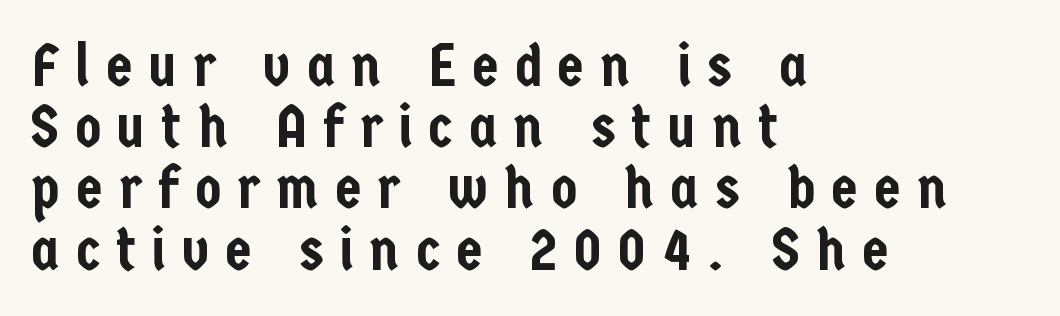
The setting favours the left margin, as ordinary paragraphs usually do. Is this a sans? Yes — the strokes have no serifs. This is roman type, the default non-slanted kind. Anything drawn beneath the words? Only blank space. Varying glyph widths throughout — classic text-font behaviour.
